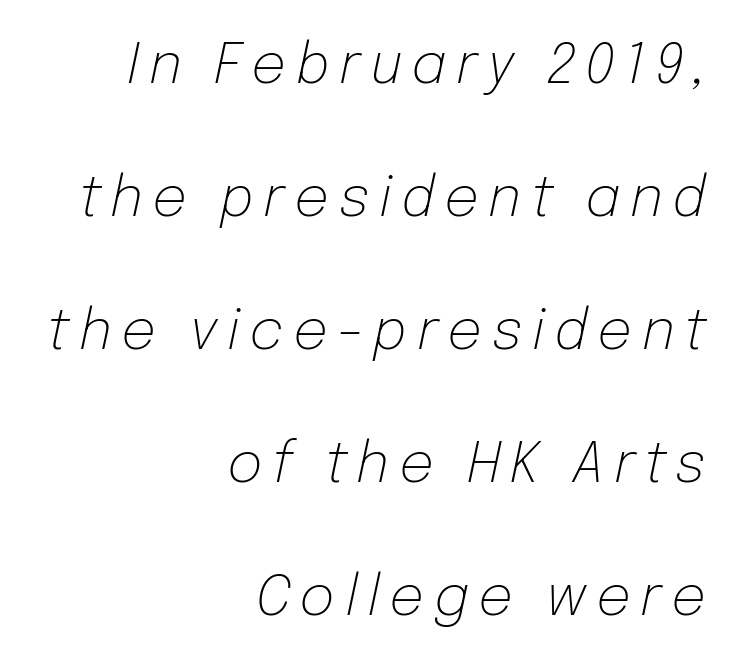
The image shows 55 px light type, italic (leaning right); set right-aligned, loose line spacing (2.42x), not underlined; low stroke contrast and a medium x-height.
